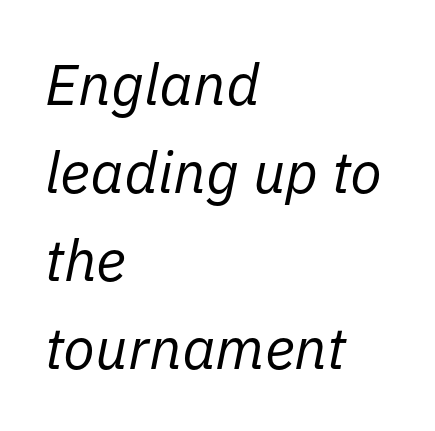
These lines are rendered in a variable-pitch font. Short and long lines alike share a common starting point at left. The passage shown has conventional tracking throughout. Bare-footed words on every line.
